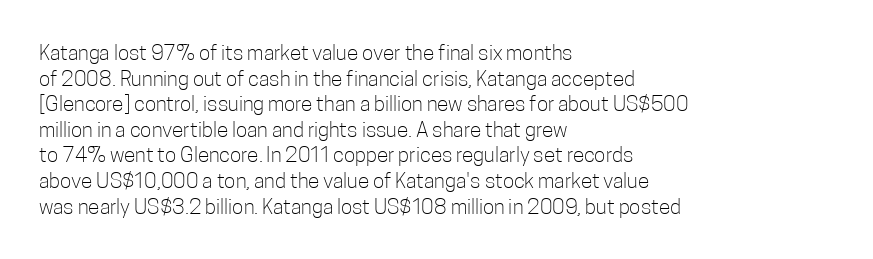
Does extra space separate the letters? No, they use regular spacing. The passage is arranged the way most books set body copy — flush left. The area under the type is left untouched. The face looks like a standard text weight, possibly lighter. Notice how the stems are strictly vertical — no italics here.
